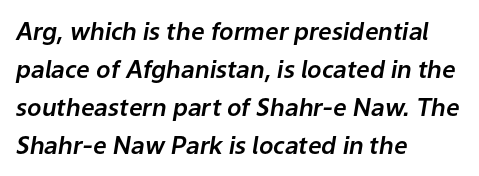
Q: Is the text italic (slanted)? A: Yes, it leans right by about 9 degrees.
Q: Is the text underlined? A: No.
Q: How is the paragraph aligned? A: Left-aligned.
Q: Is the spacing between letters normal or unusually wide? A: Normal.
Q: Is the spacing between lines tight, normal or loose? A: Normal.
